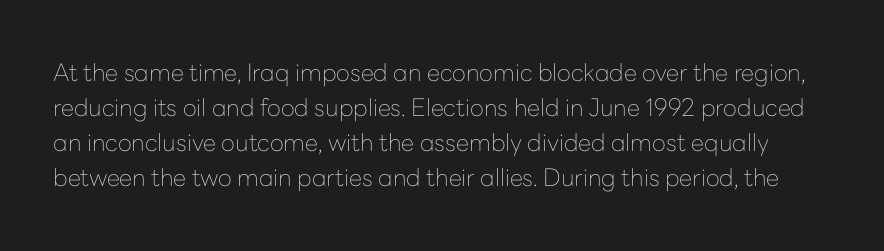
Italic? Not at all — the glyphs are vertical. The letters sit at their default tracking, neither squeezed nor spread. Vertically, the passage feels balanced, rows spaced as you'd expect. Quick note: underline off.
